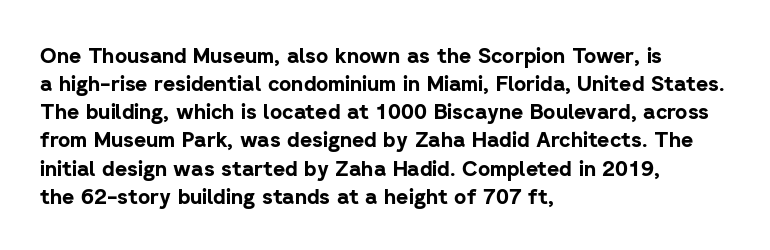
Anything drawn beneath the words? Only blank space. Evenly set lines give the paragraph a standard silhouette. In CSS terms this would be text-align: left. The font's upright variant was chosen for this text. Strokes here are thick enough to call this a true bold.
